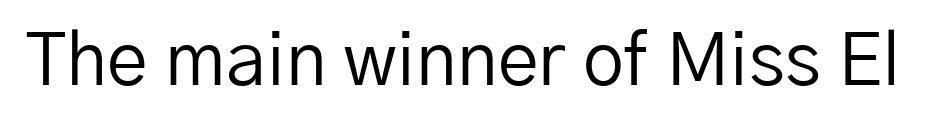
{"serif": "no", "italic": "no", "bold": "no", "weight": "regular", "width": "normal", "stroke_contrast": "low", "x_height": "medium", "monospaced": "no", "underline": "no", "letter_spacing": "normal", "letter_spacing_em": 0.0, "glyph_px": 73}
